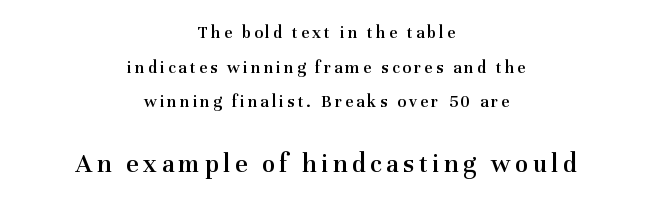
{"italic": "no", "bold": "semi", "underline": "no", "align": "center", "line_spacing": "loose", "line_spacing_ratio": 1.93, "larger_block": "second", "size_ratio": 1.5, "glyph_px": 27}
